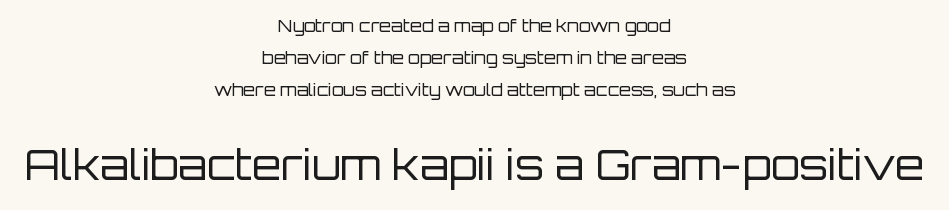
{"serif": "no", "italic": "no", "bold": "no", "weight": "regular", "width": "normal", "stroke_contrast": "low", "x_height": "large", "monospaced": "no", "underline": "no", "align": "center", "line_spacing_ratio": 1.87, "letter_spacing": "normal", "letter_spacing_em": 0.0, "larger_block": "second", "size_ratio": 2.47, "glyph_px": 42}
